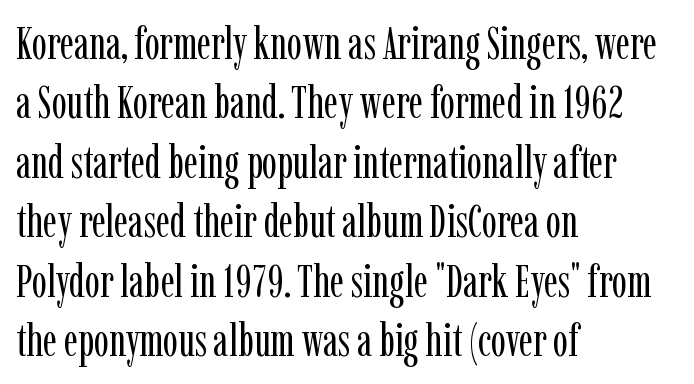
The tracking reads as untouched default to a designer's eye. If you drew a ruler down the left edge, every line would touch it. Each letter keeps its own natural width here, so spacing adapts to shape. I'd call this a serif setting — the letters wear small feet.
